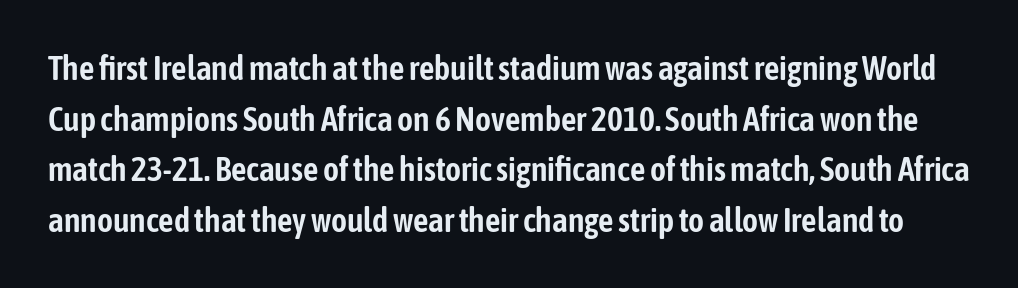
Characters follow at the spacing the type designer built in. Note: no serifs on the glyphs. The face used here is proportionally spaced, like ordinary book or web type. Lines of text with bare space underneath. A roman cut, with each character standing at attention. A typesetter would call this leading conventional body-copy spacing.
